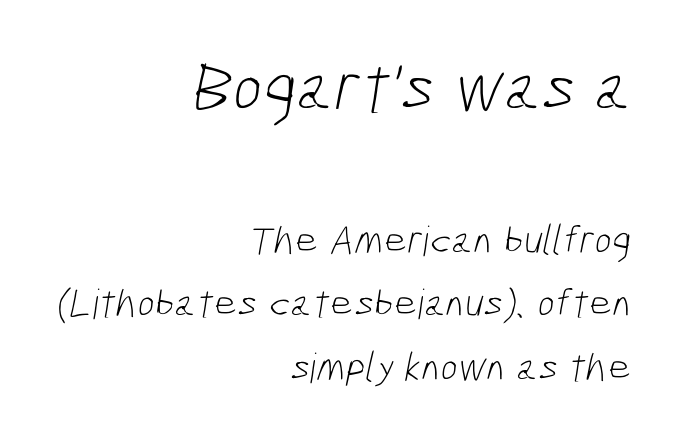
The image shows 71 px light, condensed sans-serif type; set right-aligned, normal line spacing (1.55x), normal letter spacing, not underlined; the first (top) block is 1.73x larger; low stroke contrast and a medium x-height.
